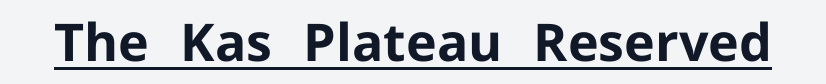
The font's upright variant was chosen for this text. Heft: maximum for text — a bold. No extra tracking has been applied to these lines. These characters rest on top of a visible drawn line.
